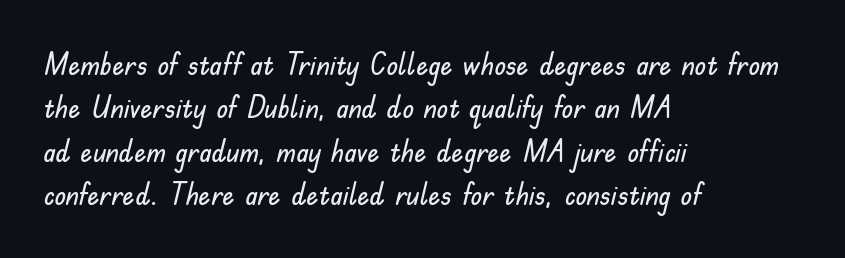
Stroke terminals: plain, sans-serif. A normal amount of white space separates one row of letters from the next. If you drew a ruler down the left edge, every line would touch it.
